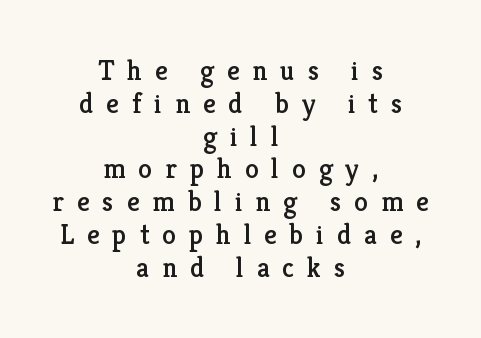
Q: Is the text italic (slanted)? A: No, it is upright.
Q: Is the typeface a serif or a sans-serif typeface? A: Serif.
Q: Is the text underlined? A: No.
Q: How is the paragraph aligned? A: Centered.
Q: Is the spacing between letters normal or unusually wide? A: Unusually wide.
Q: Width (condensed, normal, or wide)? A: Normal.
Q: Stroke contrast? A: Low.
Q: x-height? A: Medium.
Q: Monospaced? A: No.
